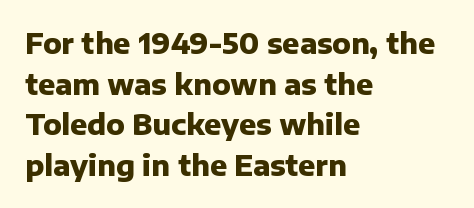
Q: Is the text bold? A: Yes.
Q: Is the text italic (slanted)? A: No, it is upright.
Q: Is the typeface a serif or a sans-serif typeface? A: Sans-serif.
Q: Is the text underlined? A: No.
Q: How is the paragraph aligned? A: Left-aligned.
Q: Is the spacing between letters normal or unusually wide? A: Normal.
Q: Is the spacing between lines tight, normal or loose? A: Normal.
Q: Width (condensed, normal, or wide)? A: Normal.
Q: Stroke contrast? A: Low.
Q: x-height? A: Medium.
Q: Monospaced? A: No.
